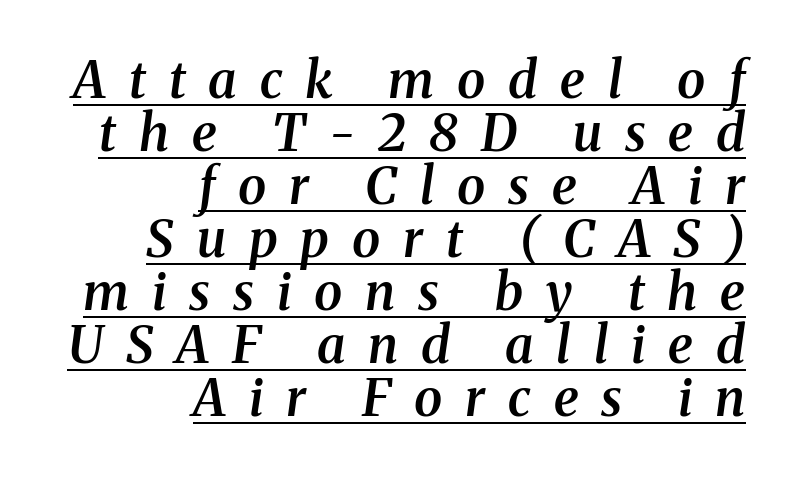
The image shows 51 px semibold serif type, italic (leaning right); set right-aligned, tight line spacing (1.04x), unusually wide letter spacing (+0.45 em), underlined; medium stroke contrast and a medium x-height.
